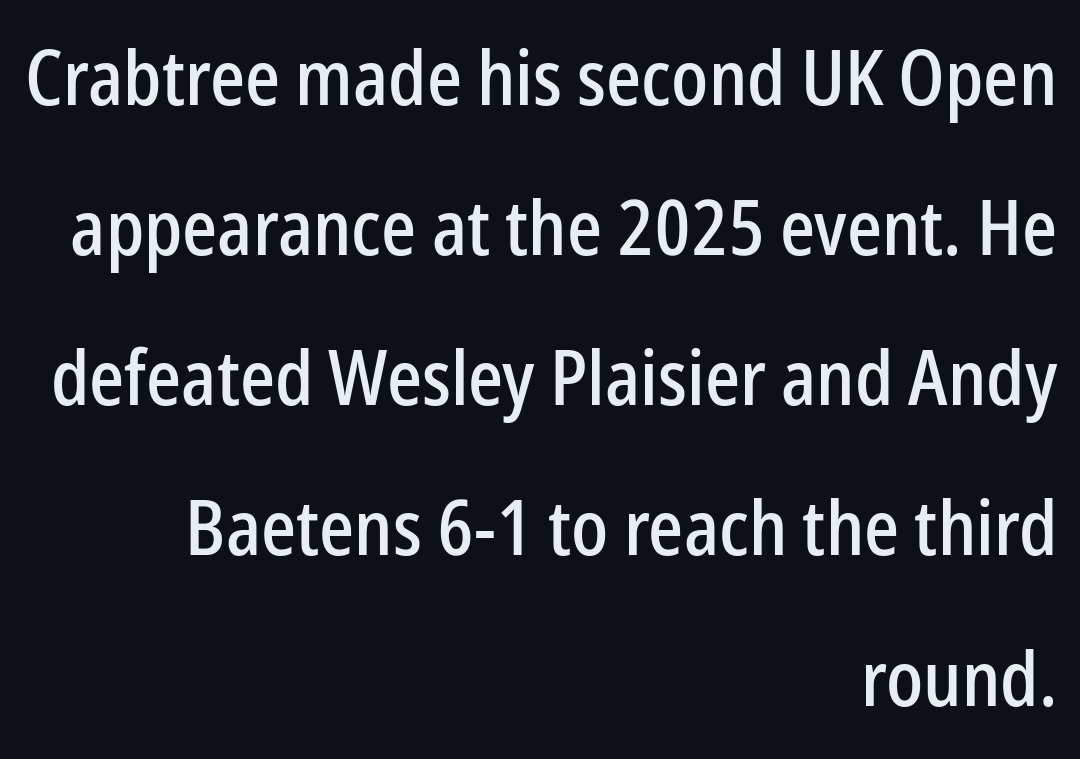
{"serif": "no", "italic": "no", "width": "condensed", "stroke_contrast": "low", "x_height": "medium", "monospaced": "no", "underline": "no", "align": "right", "line_spacing": "loose", "line_spacing_ratio": 1.95, "letter_spacing": "normal", "letter_spacing_em": 0.0, "glyph_px": 77}
